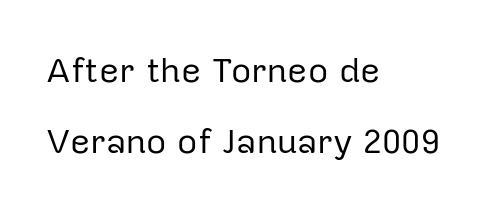
Q: Is the text bold? A: No.
Q: Is the text italic (slanted)? A: No, it is upright.
Q: Is the typeface a serif or a sans-serif typeface? A: Sans-serif.
Q: Is the text underlined? A: No.
Q: How is the paragraph aligned? A: Left-aligned.
Q: Is the spacing between letters normal or unusually wide? A: Normal.
Q: Is the spacing between lines tight, normal or loose? A: Loose.
Q: Width (condensed, normal, or wide)? A: Normal.
Q: Stroke contrast? A: Low.
Q: x-height? A: Medium.
Q: Monospaced? A: No.
